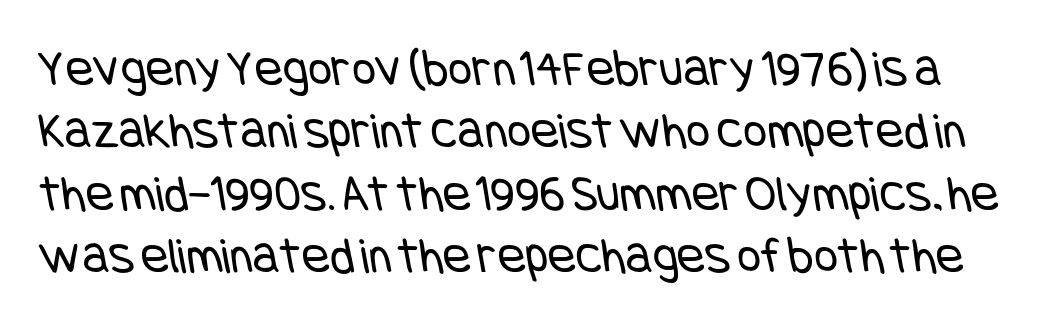
Q: Is the text bold? A: No.
Q: Is the typeface a serif or a sans-serif typeface? A: Sans-serif.
Q: Is the text underlined? A: No.
Q: Is the spacing between letters normal or unusually wide? A: Normal.
Q: Width (condensed, normal, or wide)? A: Condensed.
Q: Stroke contrast? A: Low.
Q: x-height? A: Large.
